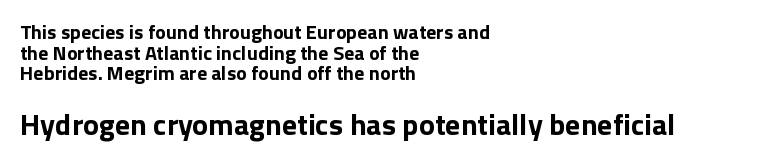
Q: Is the text bold? A: Yes.
Q: Is the text italic (slanted)? A: No, it is upright.
Q: Is the typeface a serif or a sans-serif typeface? A: Sans-serif.
Q: Is the text underlined? A: No.
Q: How is the paragraph aligned? A: Left-aligned.
Q: Is the spacing between letters normal or unusually wide? A: Normal.
Q: Is the spacing between lines tight, normal or loose? A: Tight.
Q: Which block of text is set in a larger size, the first (top) or the second (bottom)? A: The second (bottom) one.
Q: Width (condensed, normal, or wide)? A: Normal.
Q: Stroke contrast? A: Low.
Q: x-height? A: Medium.
Q: Monospaced? A: No.
